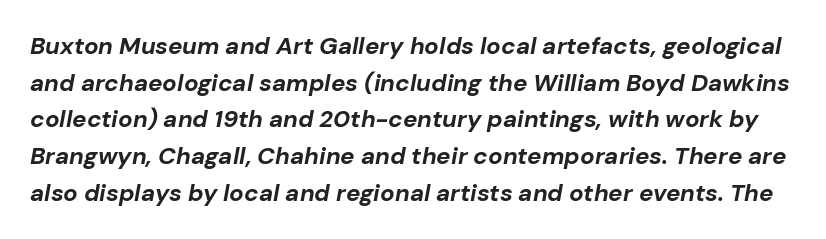
Compared with typical paragraphs, the rows here are spaced about the same. Typographic density is high because the face is bold. The face used here is rendered with its standard letterfit. The whole block is typeset with a tilt. Unmarked baselines from the first word to the last.
